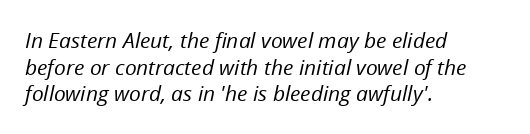
The passage is arranged the way most books set body copy — flush left. The glyphs are unaccompanied by any horizontal stroke below them. You can tell it's italic because the verticals aren't actually vertical. Honestly, the letter spacing is just normal — you wouldn't notice it.
